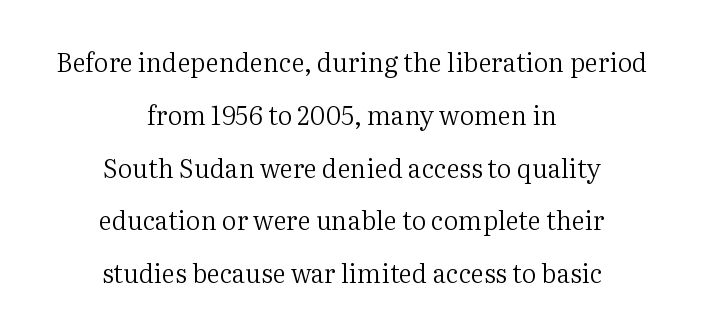
The image shows 26 px text type, upright; set centered, loose line spacing (2.03x), normal letter spacing, not underlined.
